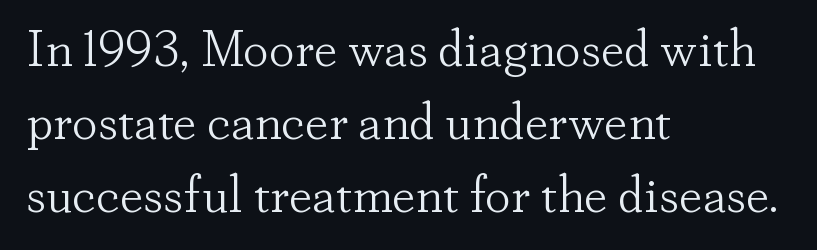
{"serif": "yes", "italic": "no", "bold": "no", "weight": "light", "width": "normal", "stroke_contrast": "low", "x_height": "small", "monospaced": "no", "underline": "no", "align": "left", "line_spacing": "normal", "line_spacing_ratio": 1.4, "letter_spacing": "normal", "letter_spacing_em": 0.0, "glyph_px": 52}
